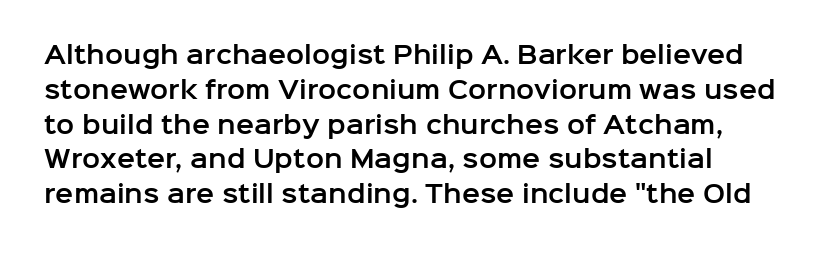
The image shows 24 px text type, upright; set normal line spacing (1.45x), normal letter spacing, not underlined.
